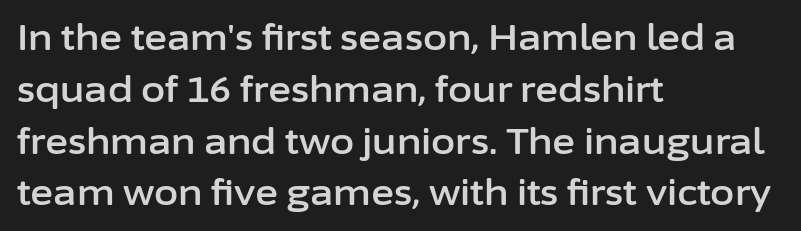
{"serif": "no", "italic": "no", "width": "normal", "stroke_contrast": "low", "x_height": "medium", "monospaced": "no", "underline": "no", "align": "left", "line_spacing": "normal", "line_spacing_ratio": 1.48, "letter_spacing": "normal", "letter_spacing_em": 0.0, "glyph_px": 35}
